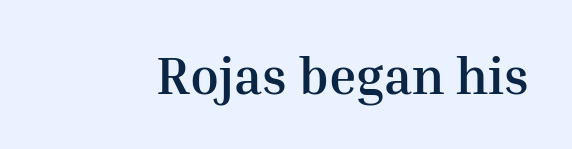
Q: Is the text bold? A: Yes.
Q: Is the text italic (slanted)? A: No, it is upright.
Q: Is the typeface a serif or a sans-serif typeface? A: Serif.
Q: Is the text underlined? A: No.
Q: Is the spacing between letters normal or unusually wide? A: Normal.
Q: Width (condensed, normal, or wide)? A: Normal.
Q: Stroke contrast? A: Medium.
Q: x-height? A: Medium.
Q: Monospaced? A: No.
